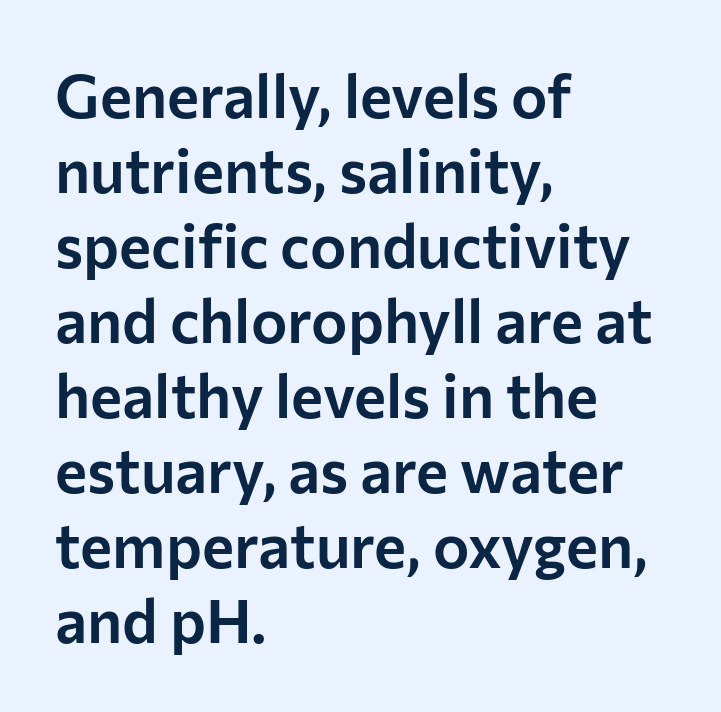
{"serif": "no", "italic": "no", "width": "normal", "stroke_contrast": "low", "x_height": "medium", "monospaced": "no", "underline": "no", "align": "left", "line_spacing_ratio": 1.23, "letter_spacing": "normal", "letter_spacing_em": 0.0, "glyph_px": 61}
